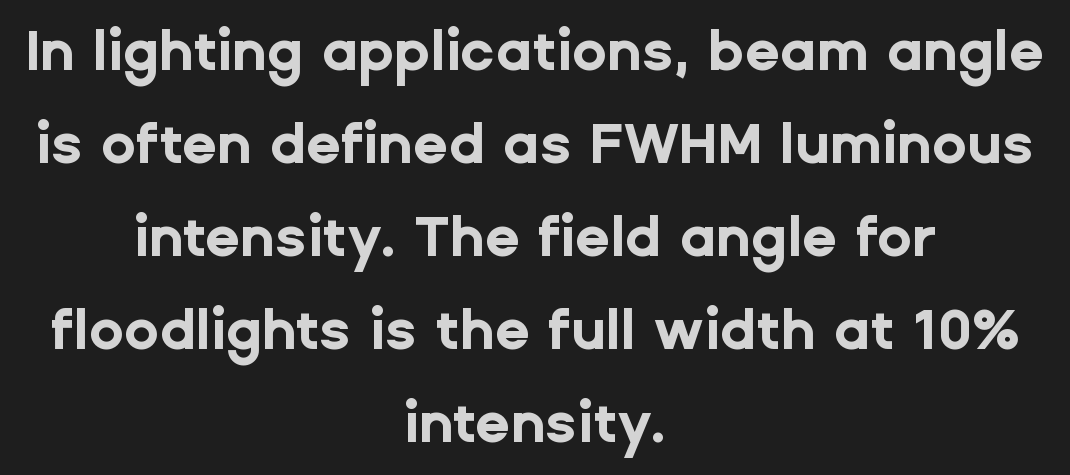
The image shows 57 px bold sans-serif type, upright; set centered, normal line spacing (1.63x), normal letter spacing, not underlined; low stroke contrast and a medium x-height.
